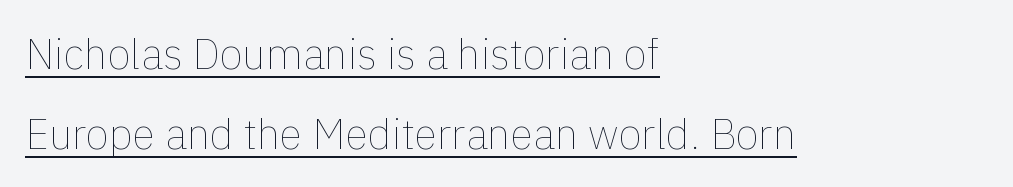
Q: Is the text bold? A: No.
Q: Is the text italic (slanted)? A: No, it is upright.
Q: Is the text underlined? A: Yes.
Q: How is the paragraph aligned? A: Left-aligned.
Q: Is the spacing between letters normal or unusually wide? A: Normal.
Q: Is the spacing between lines tight, normal or loose? A: Loose.
Q: Width (condensed, normal, or wide)? A: Normal.
Q: x-height? A: Medium.
Q: Monospaced? A: No.
